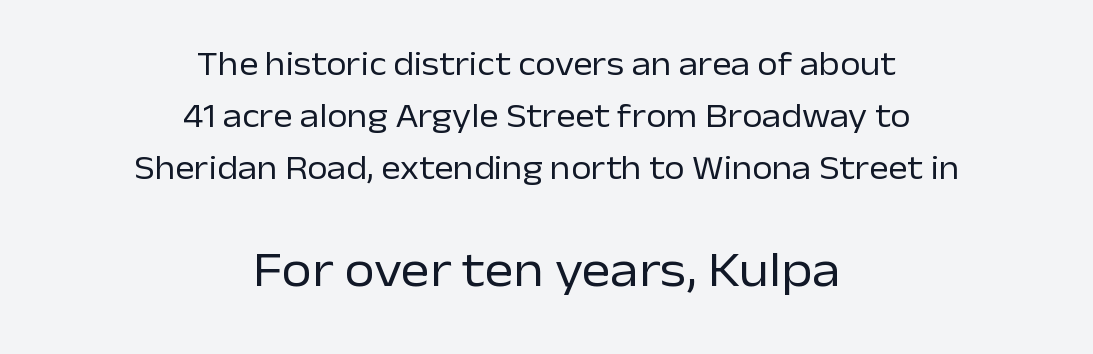
Does the type have serifs? No, each stem ends abruptly. The font is comparable to plain body text, perhaps lighter. Nope, not italic — everything's standing straight. The designer gave the closing block more size than the opening block. Vertically, the passage feels balanced, rows spaced as you'd expect.
